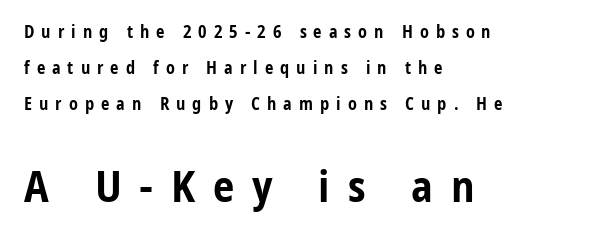
The image shows 43 px bold, condensed sans-serif type, upright; set left-aligned, loose line spacing (2.13x), unusually wide letter spacing (+0.41 em), not underlined; the second (bottom) block is 2.53x larger; low stroke contrast and a medium x-height.
